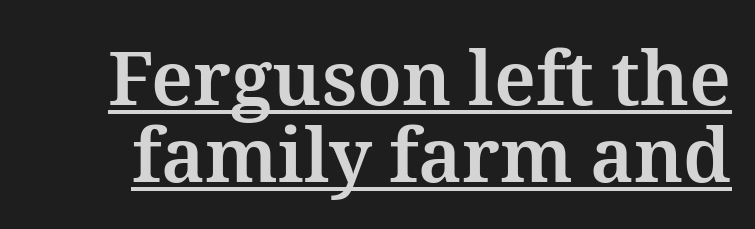
Think of a printed novel: that variable character pitch is what you see here. Posture: upright roman. Does the leading feel generous? Not at all — it's pinched. Weight check: bold — yes, fully. This sample carries an underscore along the baseline area.
